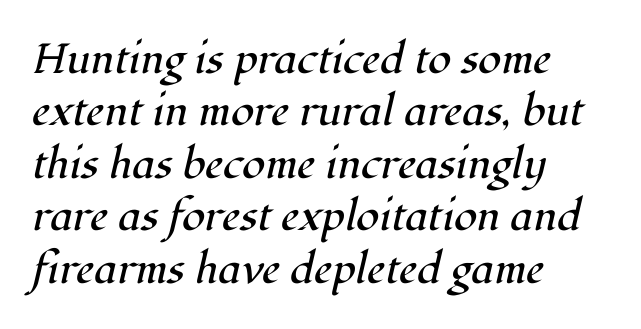
The image shows 42 px regular-weight serif type, italic (leaning right); set left-aligned, normal line spacing (1.25x), normal letter spacing, not underlined; high stroke contrast and a medium x-height.
